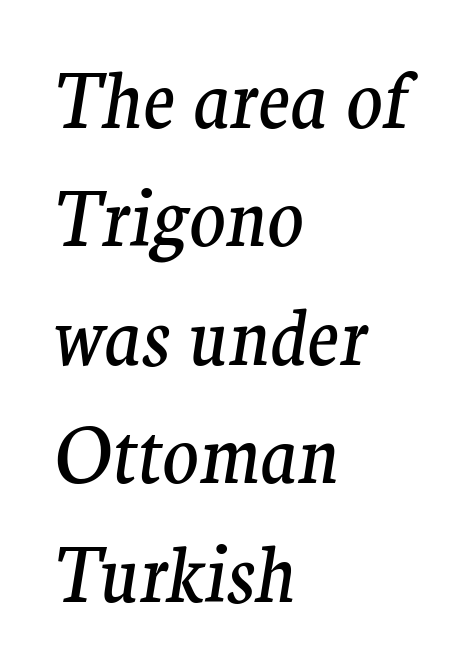
Q: Is the text bold? A: No.
Q: Is the text italic (slanted)? A: Yes, it leans right by about 9 degrees.
Q: Is the typeface a serif or a sans-serif typeface? A: Serif.
Q: Is the text underlined? A: No.
Q: How is the paragraph aligned? A: Left-aligned.
Q: Is the spacing between letters normal or unusually wide? A: Normal.
Q: Is the spacing between lines tight, normal or loose? A: Normal.
Q: Width (condensed, normal, or wide)? A: Normal.
Q: Stroke contrast? A: Medium.
Q: x-height? A: Medium.
Q: Monospaced? A: No.
